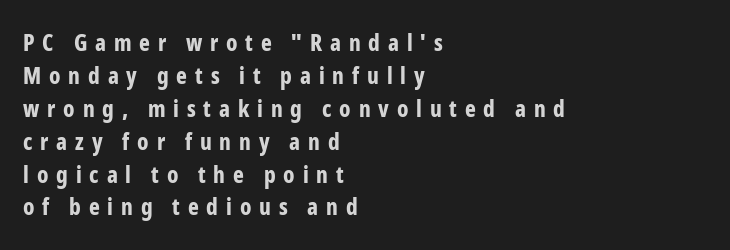
A dark, heavy texture on the line: the type is bold. The leading is moderate, giving the passage an even texture. One-word summary of the alignment: left. Words float on clear page, feet unadorned. Spacing between characters has been opened up far beyond the box default.
